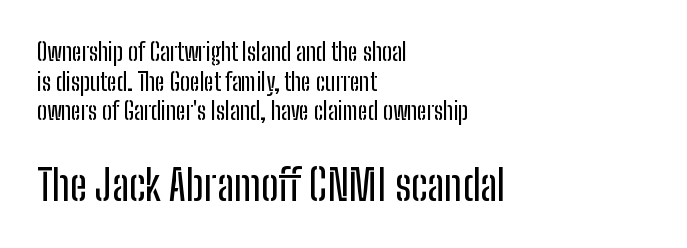
The image shows 42 px condensed sans-serif type, upright; set left-aligned, line spacing 1.23x, normal letter spacing, not underlined; the second (bottom) block is 1.75x larger; low stroke contrast and a medium x-height.
